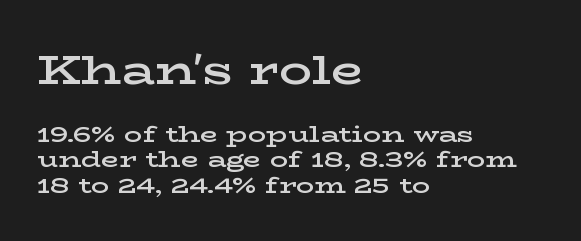
{"serif": "yes", "italic": "no", "bold": "semi", "weight": "semibold", "width": "wide", "stroke_contrast": "low", "x_height": "medium", "monospaced": "no", "underline": "no", "align": "left", "line_spacing": "tight", "line_spacing_ratio": 1.12, "letter_spacing": "normal", "letter_spacing_em": 0.0, "larger_block": "first", "size_ratio": 1.78, "glyph_px": 41}
